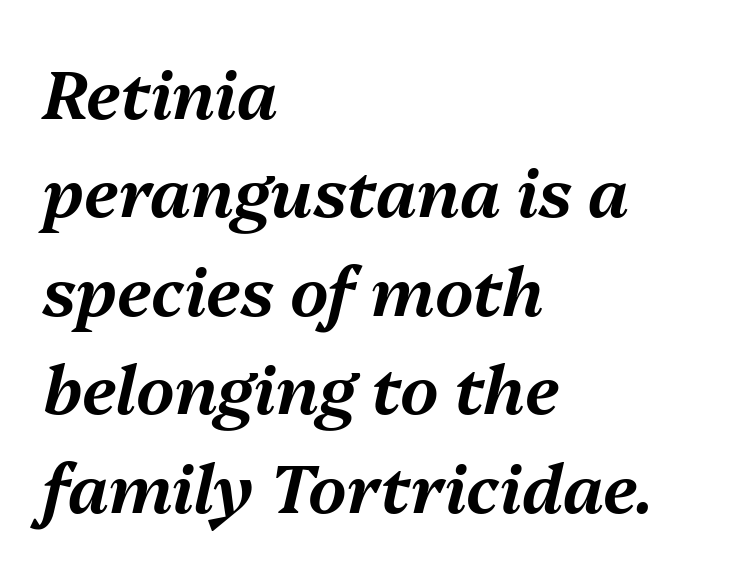
Q: Is the text italic (slanted)? A: Yes, it leans right by about 13 degrees.
Q: Is the text underlined? A: No.
Q: How is the paragraph aligned? A: Left-aligned.
Q: Is the spacing between letters normal or unusually wide? A: Normal.
Q: Is the spacing between lines tight, normal or loose? A: Normal.
Q: Width (condensed, normal, or wide)? A: Normal.
Q: Stroke contrast? A: Medium.
Q: x-height? A: Medium.
Q: Monospaced? A: No.
